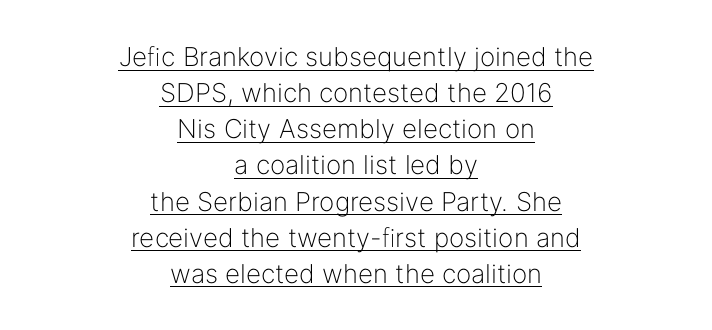
Nothing heavy about these letters — not bold at all. Typeset on center — no edge is straight. Underlining? Definitely there. No extra tracking has been applied to these lines.
